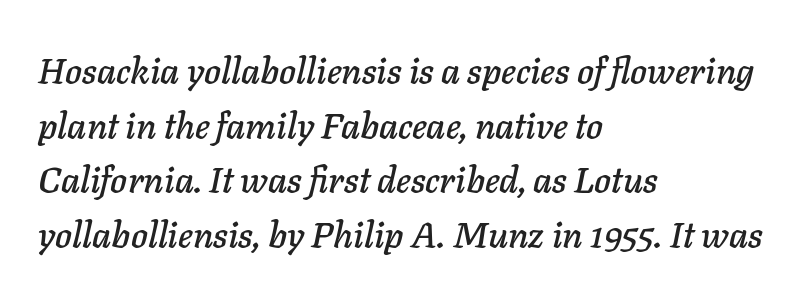
{"italic": "yes", "lean": "right", "slant_degrees": 11, "width": "normal", "stroke_contrast": "low", "x_height": "medium", "monospaced": "no", "underline": "no", "align": "left", "line_spacing": "normal", "line_spacing_ratio": 1.52, "letter_spacing": "normal", "letter_spacing_em": 0.0, "glyph_px": 36}
